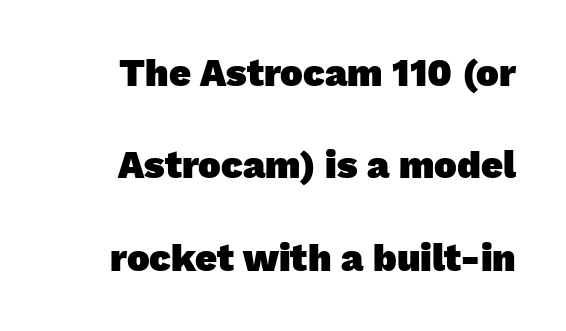
{"serif": "no", "bold": "yes", "weight": "heavy", "width": "normal", "stroke_contrast": "low", "x_height": "medium", "monospaced": "no", "underline": "no", "line_spacing": "loose", "line_spacing_ratio": 2.43, "letter_spacing": "normal", "letter_spacing_em": 0.0, "glyph_px": 38}
